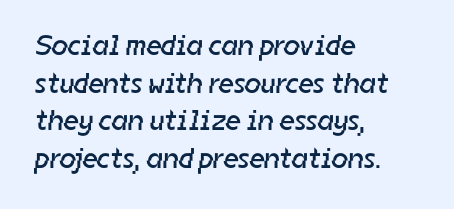
Q: Is the text bold? A: No.
Q: Is the typeface a serif or a sans-serif typeface? A: Sans-serif.
Q: Is the text underlined? A: No.
Q: How is the paragraph aligned? A: Left-aligned.
Q: Is the spacing between letters normal or unusually wide? A: Normal.
Q: Is the spacing between lines tight, normal or loose? A: Normal.
Q: Width (condensed, normal, or wide)? A: Normal.
Q: Stroke contrast? A: Low.
Q: x-height? A: Medium.
Q: Monospaced? A: No.
